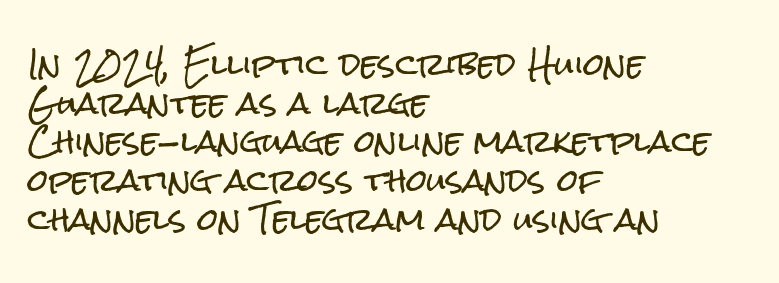
Q: Is the text italic (slanted)? A: No, it is upright.
Q: Is the typeface a serif or a sans-serif typeface? A: Sans-serif.
Q: Is the text underlined? A: No.
Q: How is the paragraph aligned? A: Left-aligned.
Q: Is the spacing between letters normal or unusually wide? A: Normal.
Q: Is the spacing between lines tight, normal or loose? A: Normal.
Q: Width (condensed, normal, or wide)? A: Condensed.
Q: Stroke contrast? A: Low.
Q: x-height? A: Medium.
Q: Monospaced? A: No.
